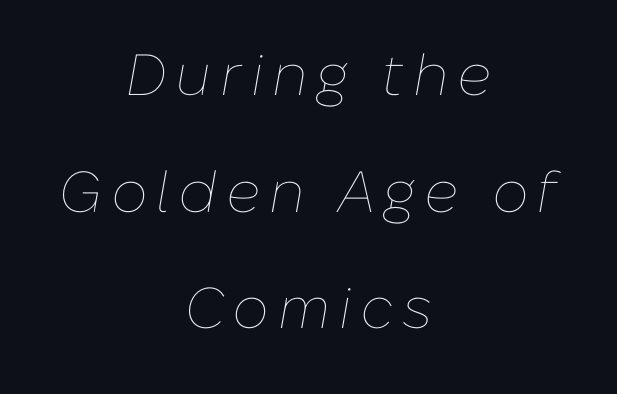
The image shows 58 px thin type, italic (leaning right); set centered, loose line spacing (2.01x), not underlined; low stroke contrast and a medium x-height.
